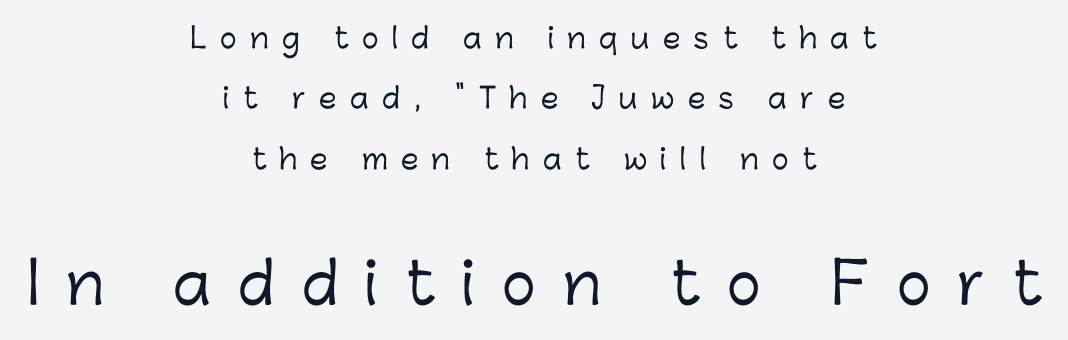
{"serif": "no", "italic": "no", "width": "normal", "stroke_contrast": "low", "x_height": "medium", "monospaced": "no", "underline": "no", "align": "center", "line_spacing": "loose", "line_spacing_ratio": 2.16, "letter_spacing": "wide", "letter_spacing_em": 0.48, "larger_block": "second", "size_ratio": 2.04, "glyph_px": 57}
